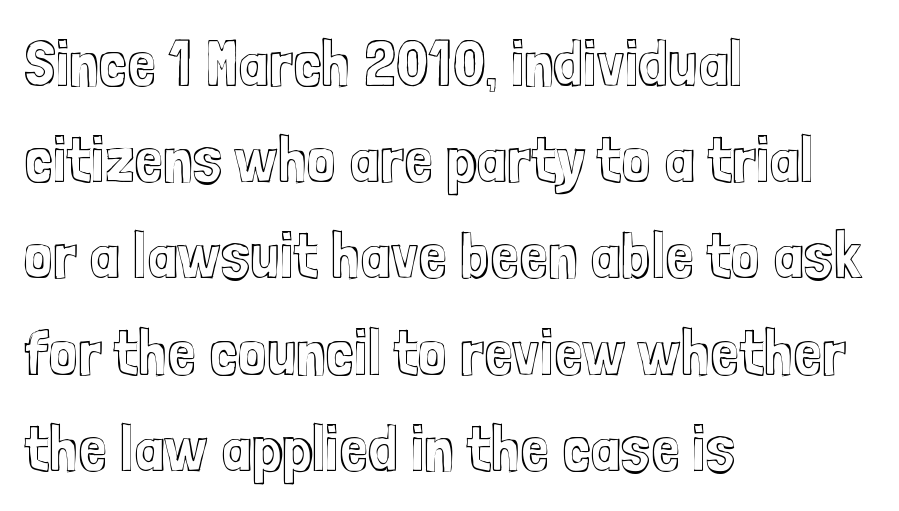
{"italic": "no", "width": "condensed", "x_height": "medium", "monospaced": "no", "underline": "no", "align": "left", "line_spacing": "normal", "line_spacing_ratio": 1.48, "letter_spacing": "normal", "letter_spacing_em": 0.0, "glyph_px": 65}
